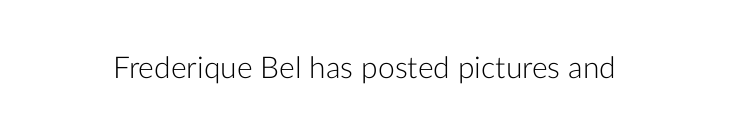
You can tell it's not italic because the verticals are truly vertical. Descender tails drop into unmarked territory. This is sans-serif lettering, the kind often seen on screens and signage. The passage shown is typed in a proportional face where columns would drift. Bold? No — there's no thickening of the strokes.
